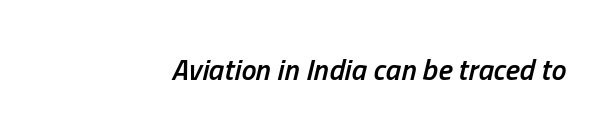
Descenders hang freely into open space. Yep, that's italic — everything's leaning. The glyphs have the mass of a demibold cut, below bold. Varying glyph widths throughout — classic text-font behaviour.
